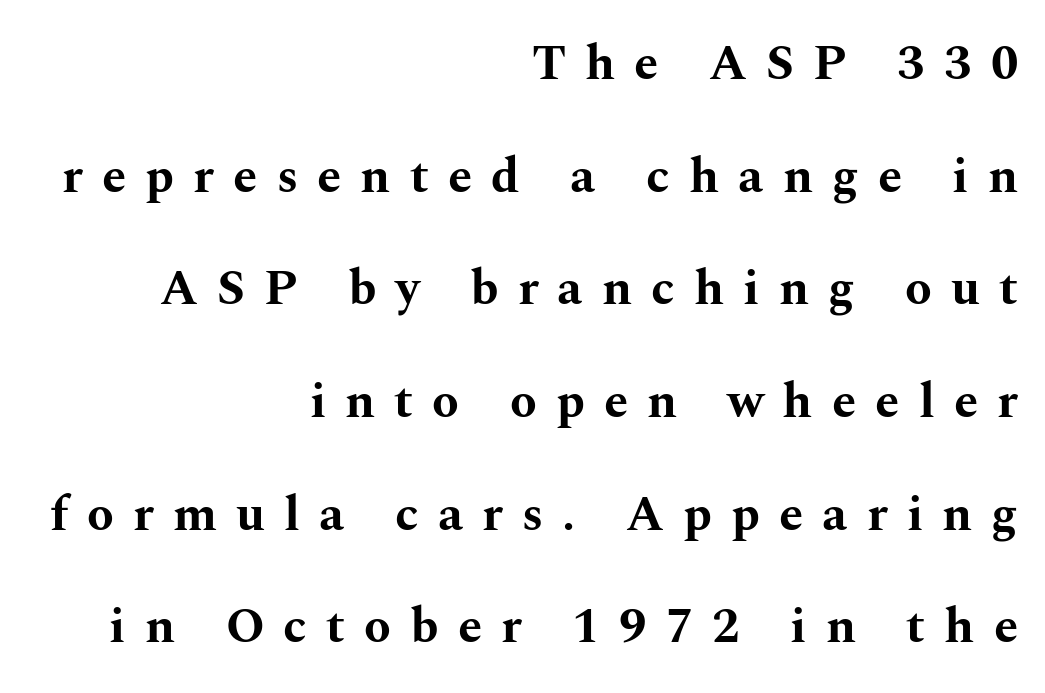
The image shows 49 px bold, wide serif type, upright; set right-aligned, loose line spacing (2.3x), unusually wide letter spacing (+0.39 em), not underlined; medium stroke contrast and a medium x-height.
